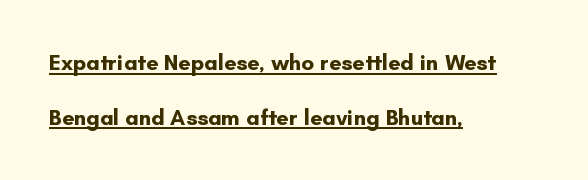
{"italic": "no", "bold": "yes", "underline": "yes", "align": "left", "line_spacing": "loose", "line_spacing_ratio": 2.49, "letter_spacing": "normal", "letter_spacing_em": 0.0, "glyph_px": 22}
